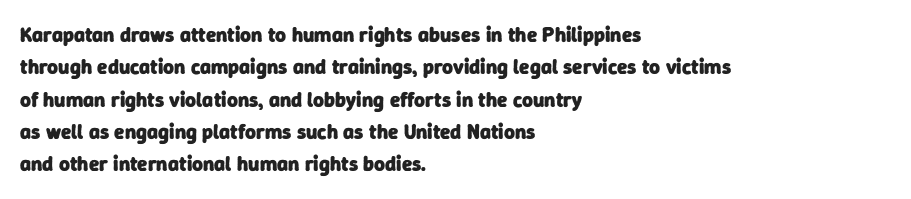
The image shows 21 px bold type; set left-aligned, normal line spacing (1.54x), normal letter spacing, not underlined.
